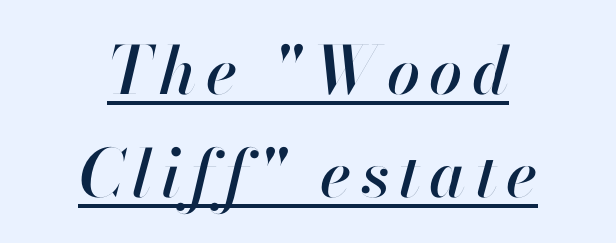
{"italic": "yes", "lean": "right", "slant_degrees": 13, "width": "normal", "stroke_contrast": "high", "x_height": "small", "monospaced": "no", "underline": "yes", "align": "center", "line_spacing": "normal", "line_spacing_ratio": 1.56, "glyph_px": 66}
